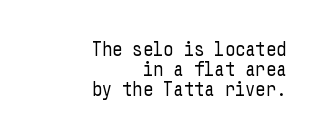
The image shows 20 px text type, upright; set right-aligned, tight line spacing (1.01x), normal letter spacing, not underlined.
